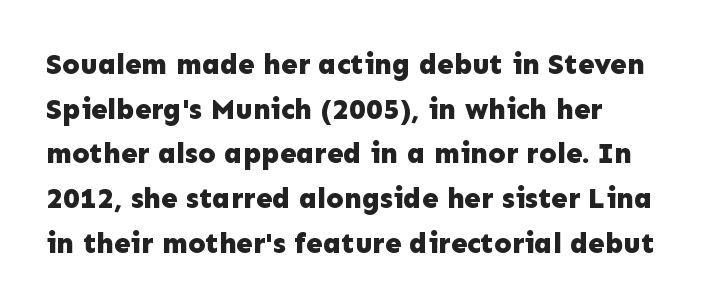
Q: Is the text bold? A: Yes.
Q: Is the text italic (slanted)? A: No, it is upright.
Q: Is the typeface a serif or a sans-serif typeface? A: Sans-serif.
Q: Is the text underlined? A: No.
Q: How is the paragraph aligned? A: Left-aligned.
Q: Is the spacing between letters normal or unusually wide? A: Normal.
Q: Is the spacing between lines tight, normal or loose? A: Normal.
Q: Width (condensed, normal, or wide)? A: Normal.
Q: Stroke contrast? A: Low.
Q: x-height? A: Medium.
Q: Monospaced? A: No.
